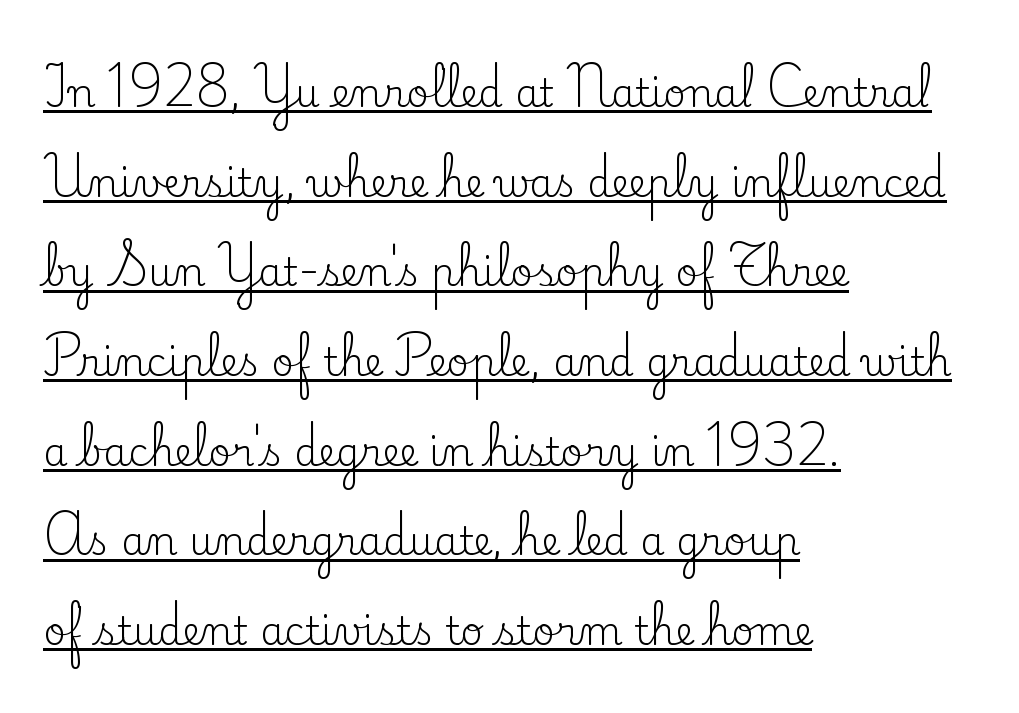
Each line of the rendering has a horizontal stroke beneath the glyphs. Each letter keeps its own natural width here, so spacing adapts to shape. You could fit nearly another row in the gap between these rows. Caption: standard tracking, unaltered. Notice how the passage keeps a crisp vertical edge on the left only.
